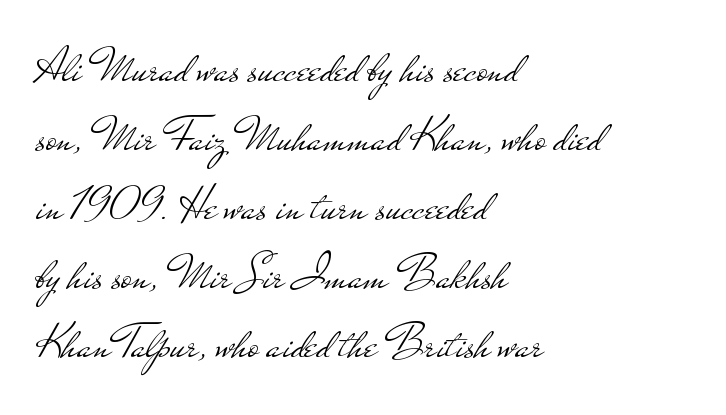
Q: Is the text bold? A: No.
Q: Is the text italic (slanted)? A: Yes.
Q: Is the typeface a serif or a sans-serif typeface? A: Sans-serif.
Q: Is the text underlined? A: No.
Q: How is the paragraph aligned? A: Left-aligned.
Q: Is the spacing between letters normal or unusually wide? A: Normal.
Q: Is the spacing between lines tight, normal or loose? A: Normal.
Q: Width (condensed, normal, or wide)? A: Wide.
Q: Stroke contrast? A: Low.
Q: x-height? A: Small.
Q: Monospaced? A: No.
